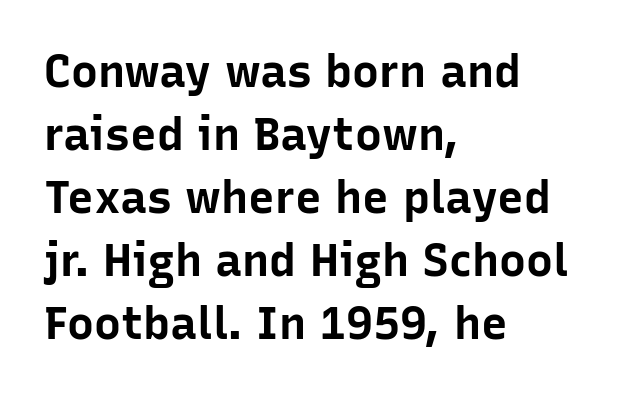
{"serif": "no", "italic": "no", "bold": "yes", "weight": "bold", "width": "normal", "stroke_contrast": "low", "x_height": "medium", "monospaced": "no", "underline": "no", "align": "left", "line_spacing": "normal", "line_spacing_ratio": 1.4, "letter_spacing": "normal", "letter_spacing_em": 0.0, "glyph_px": 45}
